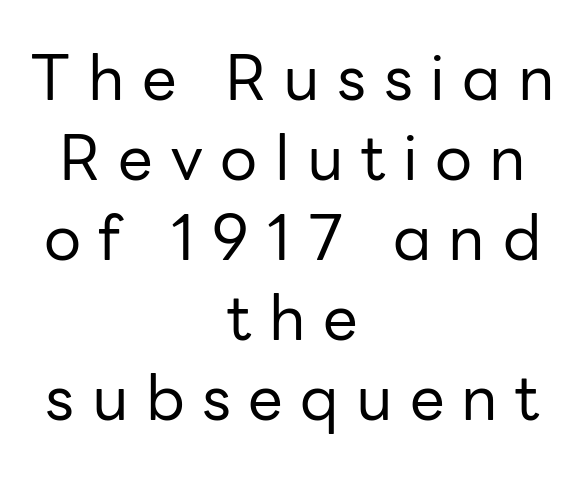
The image shows 62 px regular-weight sans-serif type, upright; set centered, normal line spacing (1.29x), unusually wide letter spacing (+0.28 em), not underlined; low stroke contrast and a medium x-height.
